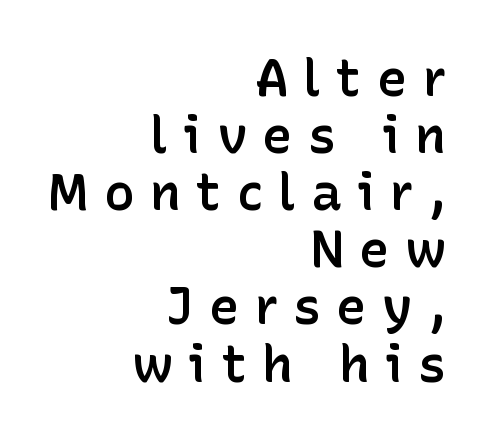
Quick note: interline space is minimal. Every character sits straight up, as roman type does. The letters carry no serifs — their stems end cleanly without finishing strokes. A typesetter would call this proportional, since set widths differ per character.
